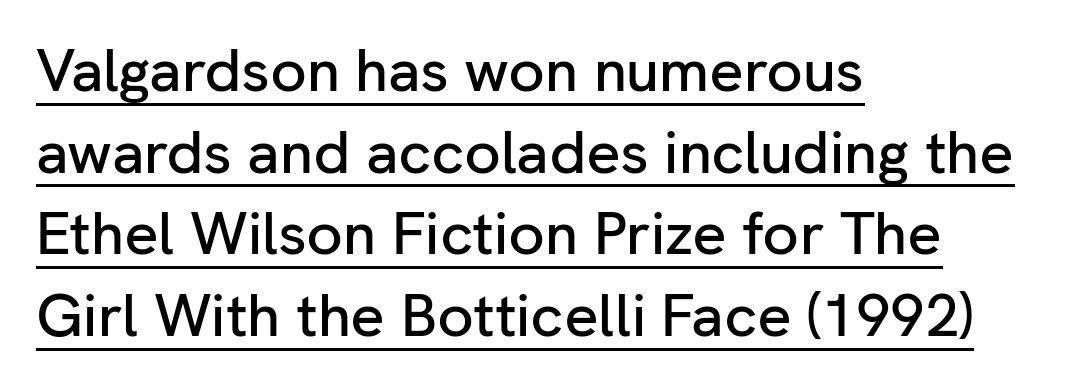
The image shows 60 px sans-serif type, upright; set left-aligned, normal line spacing (1.36x), normal letter spacing, underlined; low stroke contrast and a medium x-height.
